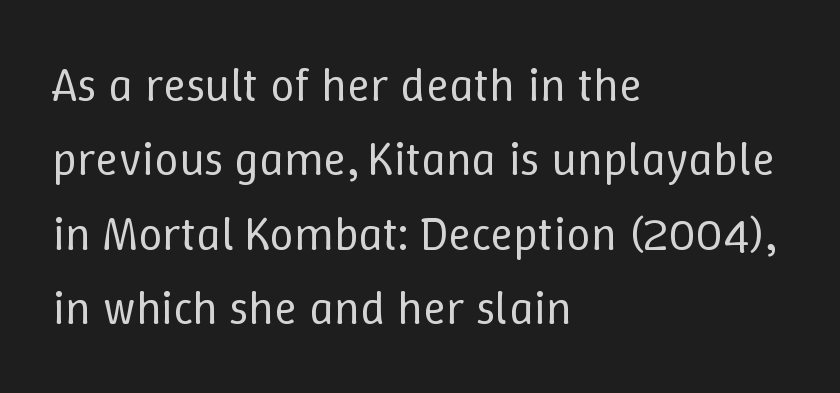
The image shows 48 px regular-weight type, upright; set left-aligned, normal line spacing (1.55x), normal letter spacing, not underlined; low stroke contrast and a medium x-height.
